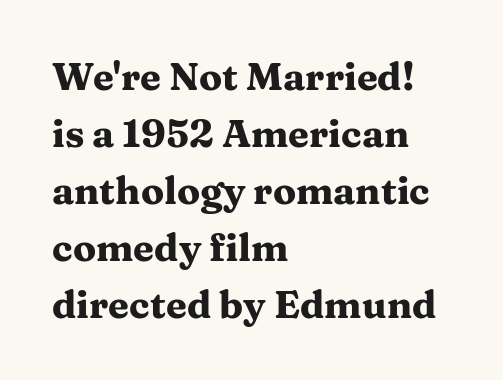
The rendering uses natural spacing where letterforms have individual widths. The glyphs in this specimen are seriffed. Teacher's note: observe the even left margin — that is flush-left alignment. You can tell it's not italic because the verticals are truly vertical. This rendering leaves character spacing at its baseline value.
